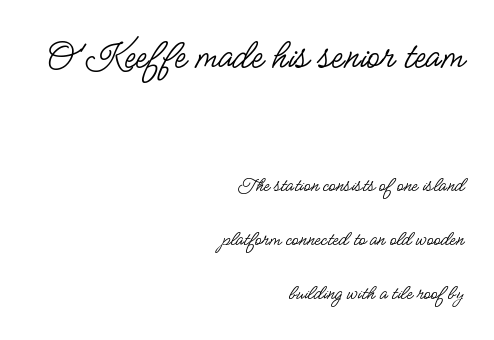
Q: Is the text bold? A: No.
Q: Is the text italic (slanted)? A: Yes.
Q: Is the typeface a serif or a sans-serif typeface? A: Sans-serif.
Q: Is the text underlined? A: No.
Q: How is the paragraph aligned? A: Right-aligned.
Q: Is the spacing between letters normal or unusually wide? A: Normal.
Q: Is the spacing between lines tight, normal or loose? A: Loose.
Q: Which block of text is set in a larger size, the first (top) or the second (bottom)? A: The first (top) one.
Q: Width (condensed, normal, or wide)? A: Condensed.
Q: Stroke contrast? A: Low.
Q: x-height? A: Small.
Q: Monospaced? A: No.
